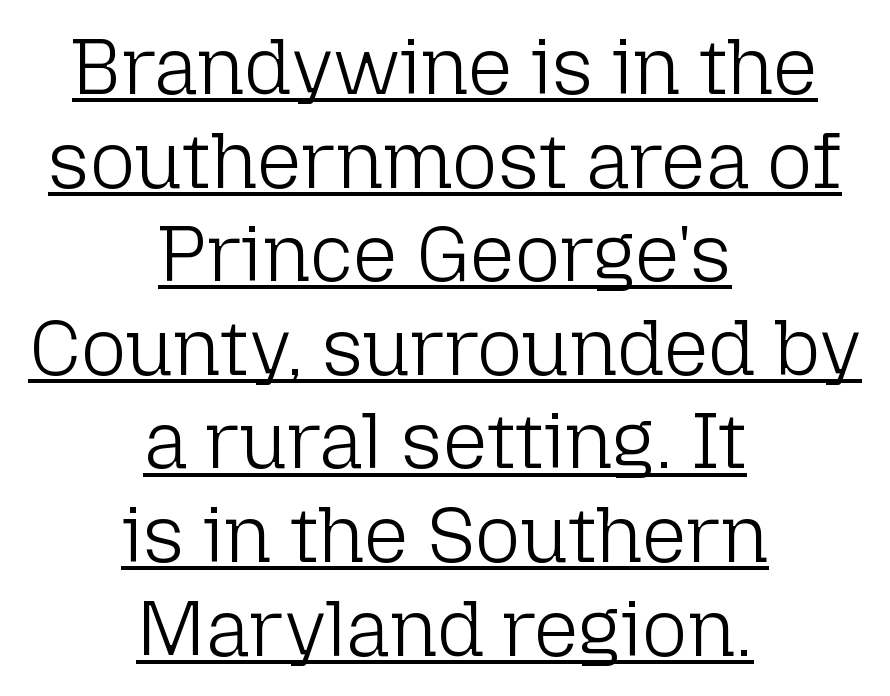
The typeface chosen for these lines omits serifs. In designer terms, the underline attribute is active on this setting. Unlike italic type, these characters show no tilt at all. Inter-character spacing is left at the font's built-in metrics.
